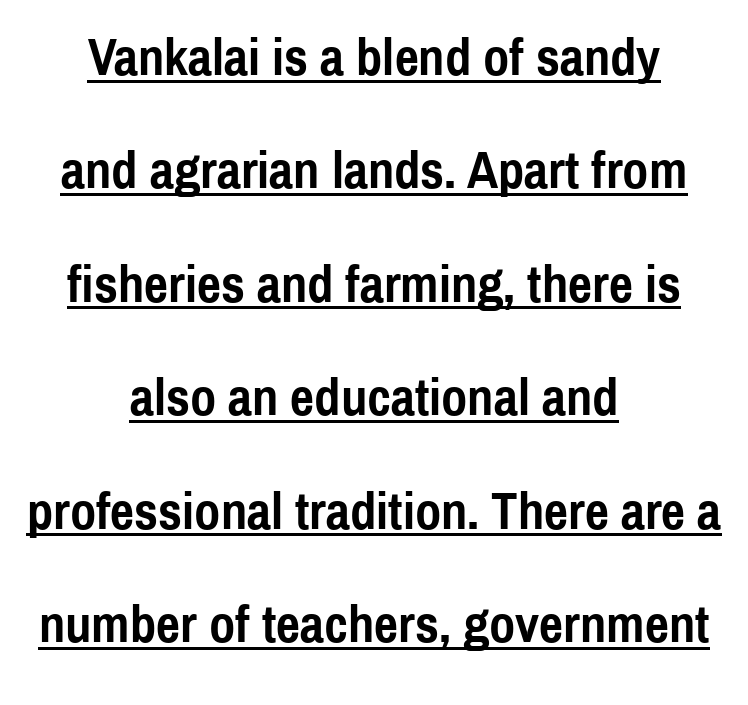
{"serif": "no", "italic": "no", "bold": "yes", "weight": "semibold", "width": "condensed", "x_height": "medium", "monospaced": "no", "underline": "yes", "align": "center", "line_spacing": "loose", "line_spacing_ratio": 2.14, "letter_spacing": "normal", "letter_spacing_em": 0.0, "glyph_px": 53}
